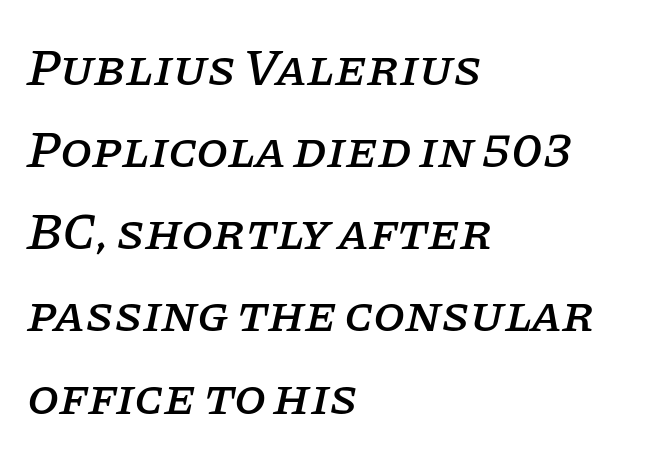
Q: Is the text italic (slanted)? A: Yes, it leans right by about 11 degrees.
Q: Is the typeface a serif or a sans-serif typeface? A: Serif.
Q: Is the text underlined? A: No.
Q: How is the paragraph aligned? A: Left-aligned.
Q: Is the spacing between letters normal or unusually wide? A: Normal.
Q: Is the spacing between lines tight, normal or loose? A: Normal.
Q: Width (condensed, normal, or wide)? A: Normal.
Q: Stroke contrast? A: Low.
Q: x-height? A: Large.
Q: Monospaced? A: No.
